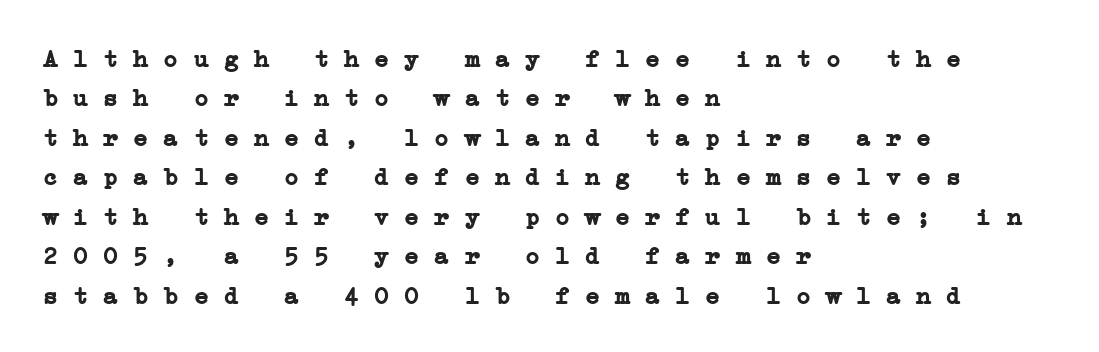
The letterforms sit shoulder to shoulder at normal distance. These words are printed bold, with thick strokes throughout. This sample is left-justified, so line endings fall wherever the words run out. Leading matches the norm, producing a regular column.
